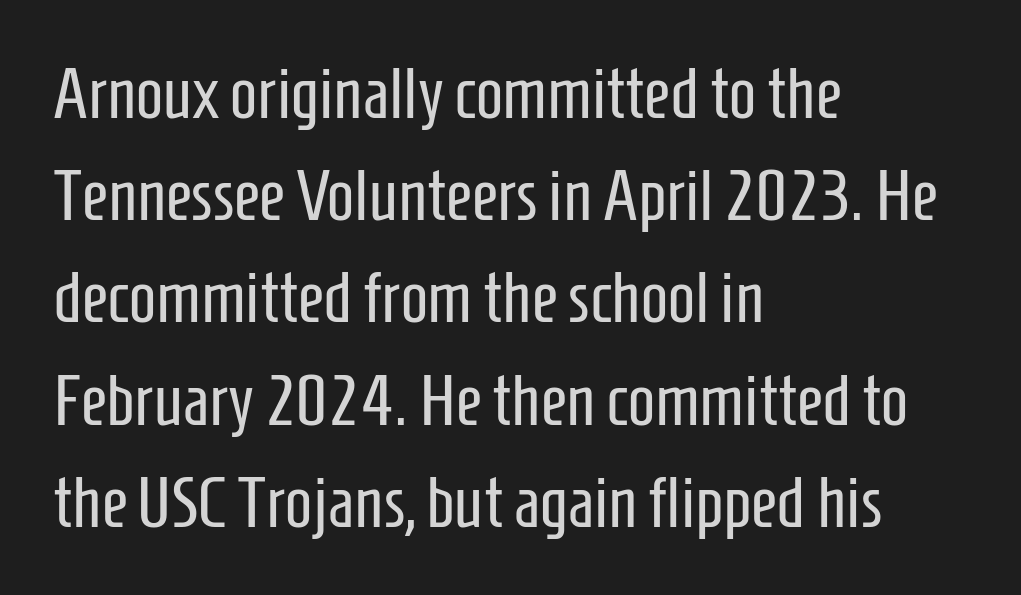
{"serif": "no", "italic": "no", "bold": "no", "weight": "regular", "width": "condensed", "stroke_contrast": "low", "x_height": "medium", "monospaced": "no", "underline": "no", "align": "left", "line_spacing": "normal", "line_spacing_ratio": 1.42, "letter_spacing": "normal", "letter_spacing_em": 0.0, "glyph_px": 72}
